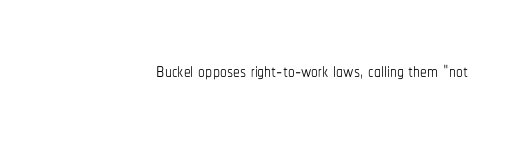
The image shows 27 px text type, upright; set right-aligned, normal letter spacing, not underlined.
